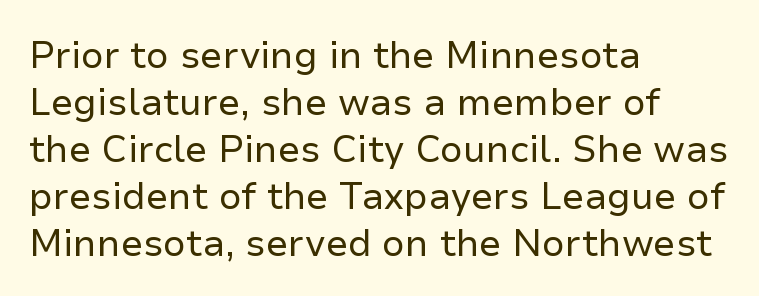
The passage shown is typed in a proportional face where columns would drift. Notice how the stems are strictly vertical — no italics here. The foot of each line stays bare and open. The font is comparable to plain body text, perhaps lighter.
